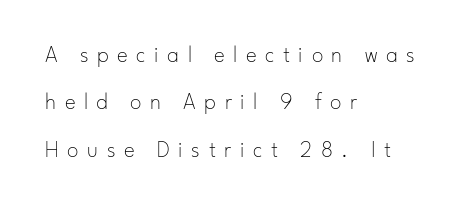
Whoever set this chose breathing room over compactness in the vertical rhythm. This rendering features lettering with no underline. Stroke mass is kept to a normal reading level or below. Style check: upright. The letterforms stand isolated, each surrounded by extra space. Line starts are locked; line ends wander.
